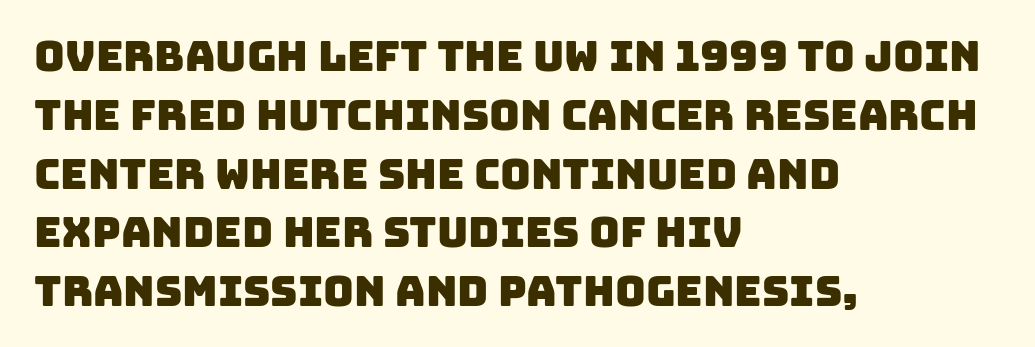
The image shows 42 px sans-serif type; set left-aligned, normal line spacing (1.4x), normal letter spacing, not underlined; low stroke contrast and a large x-height.
